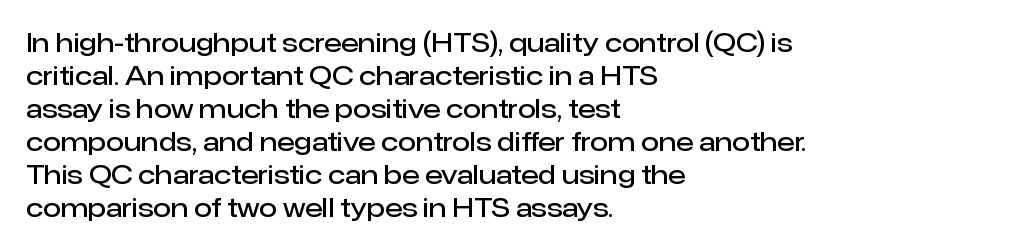
Q: Is the text bold? A: Semi-bold.
Q: Is the text italic (slanted)? A: No, it is upright.
Q: Is the text underlined? A: No.
Q: How is the paragraph aligned? A: Left-aligned.
Q: Is the spacing between letters normal or unusually wide? A: Normal.
Q: Is the spacing between lines tight, normal or loose? A: Normal.
